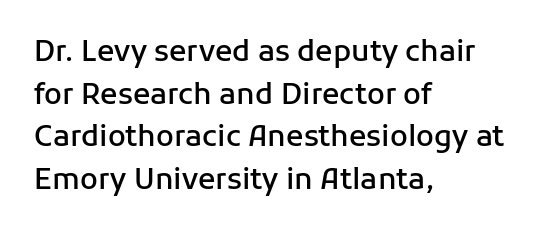
Short and long lines alike share a common starting point at left. The letters stand straight up with perfectly vertical stems. What weight is shown? A semibold, between regular and bold. Standard letterfit; no display-style spreading of the glyphs.
